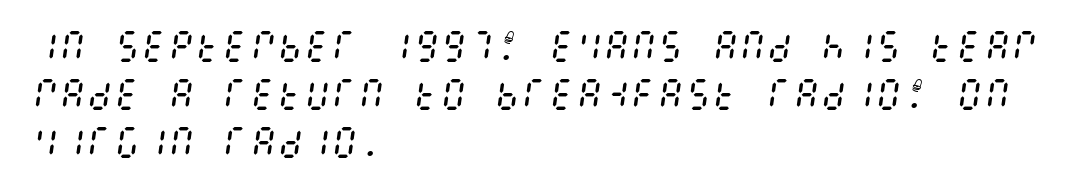
Layout note: lines flush left. Any mark beneath the type? The region is blank. The rendering keeps characters at their native spacing. Each stroke keeps to a modest, everyday thickness or less.
